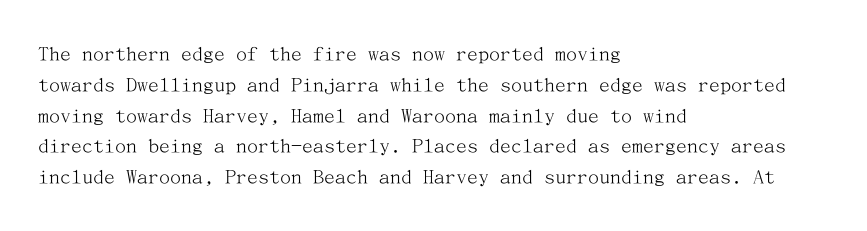
Summary of vertical rhythm: regular, with standard interline spacing. Short note: letters normally spaced. The font's upright variant was chosen for this text. Casual observation: everything's shoved over to the left.
